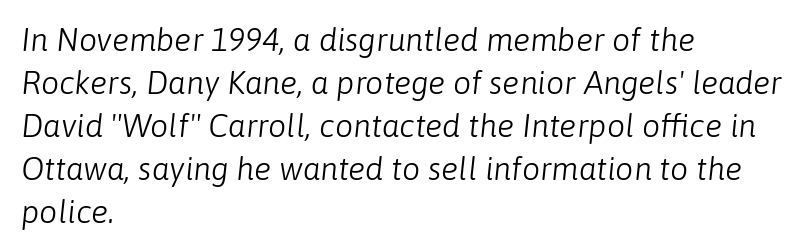
Varying glyph widths throughout — classic text-font behaviour. A classic flush-left, rag-right setting is used for this passage. The leading is moderate, giving the passage an even texture. Looking at the ascenders, they clearly lean. Only glyphs here, with clear space below each row.
